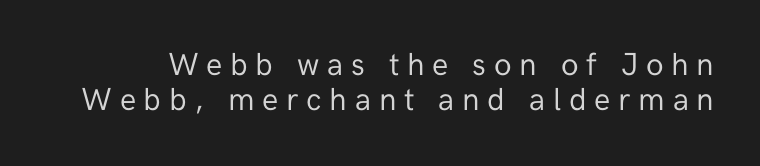
Q: Is the text bold? A: No.
Q: Is the text italic (slanted)? A: No, it is upright.
Q: Is the typeface a serif or a sans-serif typeface? A: Sans-serif.
Q: Is the text underlined? A: No.
Q: Is the spacing between letters normal or unusually wide? A: Unusually wide.
Q: Is the spacing between lines tight, normal or loose? A: Tight.
Q: Width (condensed, normal, or wide)? A: Normal.
Q: Stroke contrast? A: Low.
Q: x-height? A: Medium.
Q: Monospaced? A: No.
